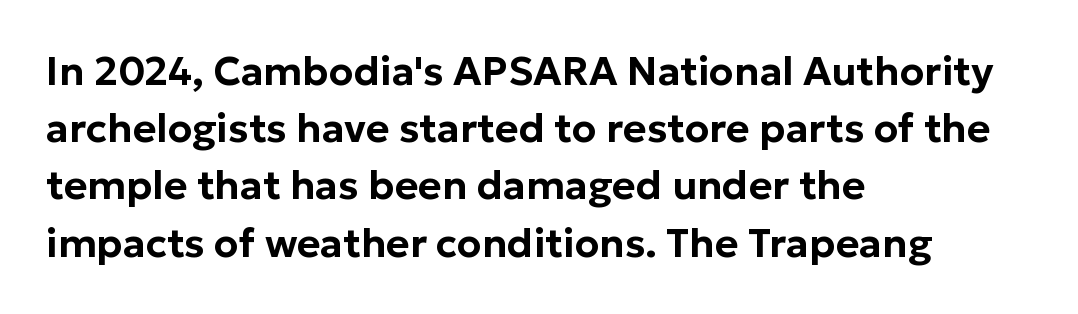
{"serif": "no", "italic": "no", "width": "normal", "stroke_contrast": "low", "x_height": "medium", "monospaced": "no", "underline": "no", "align": "left", "line_spacing": "normal", "line_spacing_ratio": 1.43, "letter_spacing": "normal", "letter_spacing_em": 0.0, "glyph_px": 40}
